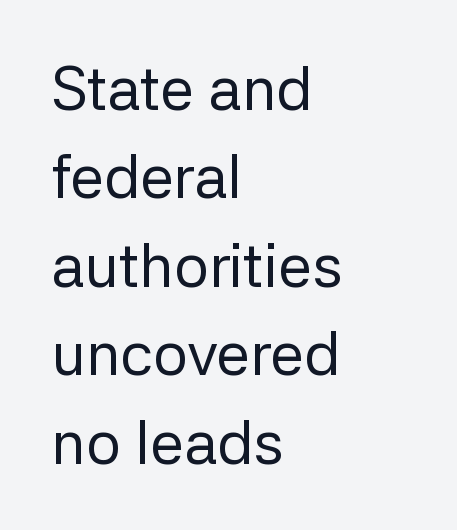
{"serif": "no", "italic": "no", "bold": "no", "weight": "regular", "width": "normal", "stroke_contrast": "low", "x_height": "medium", "monospaced": "no", "underline": "no", "align": "left", "line_spacing": "normal", "line_spacing_ratio": 1.45, "letter_spacing": "normal", "letter_spacing_em": 0.0, "glyph_px": 61}
